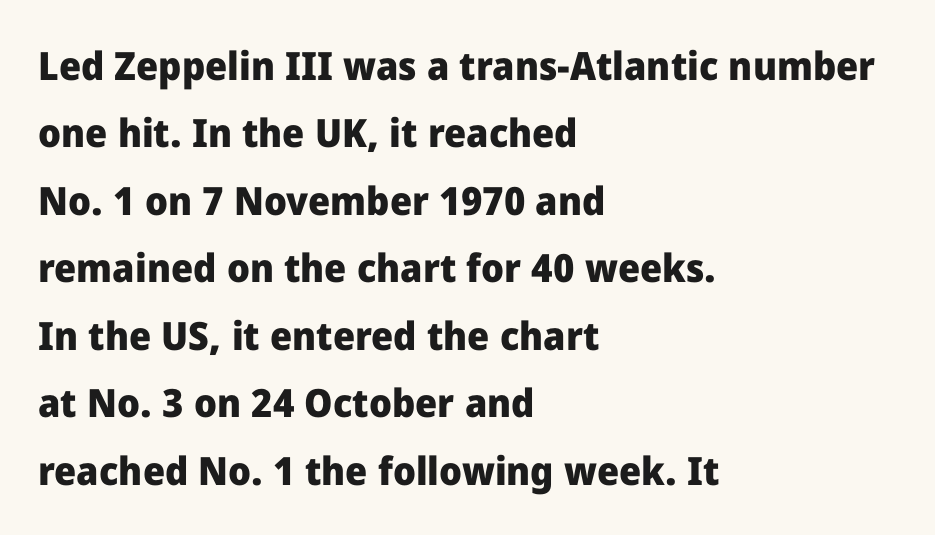
The image shows 39 px heavy sans-serif type, upright; set left-aligned, line spacing 1.73x, normal letter spacing, not underlined; low stroke contrast and a medium x-height.
